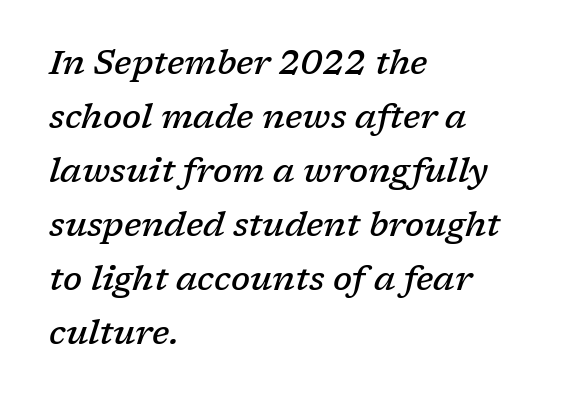
Q: Is the text bold? A: Semi-bold.
Q: Is the text italic (slanted)? A: Yes, it leans right by about 17 degrees.
Q: Is the typeface a serif or a sans-serif typeface? A: Serif.
Q: Is the text underlined? A: No.
Q: How is the paragraph aligned? A: Left-aligned.
Q: Is the spacing between letters normal or unusually wide? A: Normal.
Q: Is the spacing between lines tight, normal or loose? A: Normal.
Q: Width (condensed, normal, or wide)? A: Normal.
Q: Stroke contrast? A: Low.
Q: x-height? A: Medium.
Q: Monospaced? A: No.
